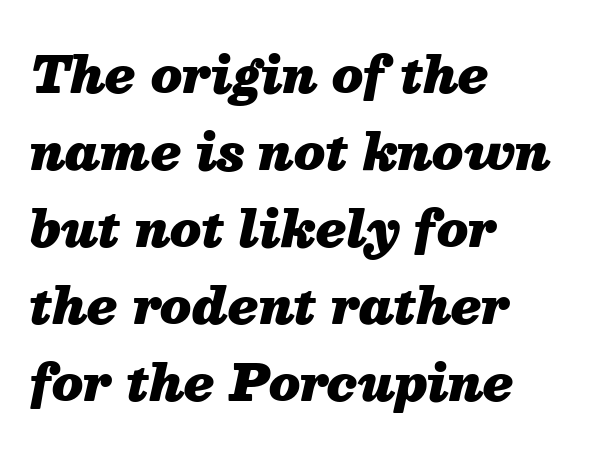
Spacing between characters is what you'd get straight out of the box. Every character sits at an angle, as italics do. Notice how the passage keeps a crisp vertical edge on the left only. The block of text has a typical density, with ordinary space between rows. Does the weight exceed regular? Yes, all the way to bold.
